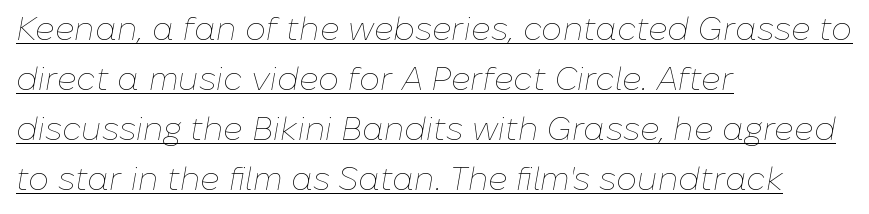
The image shows 33 px thin type, italic (leaning right); set left-aligned, normal line spacing (1.52x), normal letter spacing, underlined; low stroke contrast and a medium x-height.
